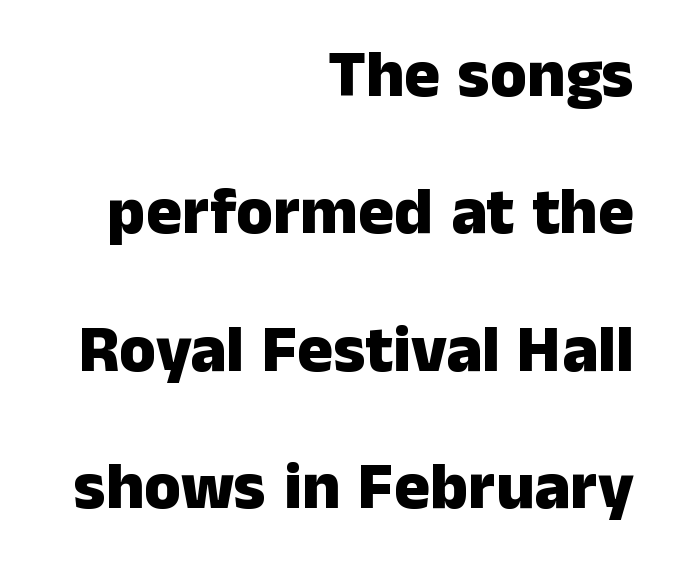
Rule under the text: the space is simply empty. Bold? Absolutely — the strokes are thick and heavy. Looks like regular typesetting: each glyph gets only the width it needs. The type family on display is of the sans-serif kind.
